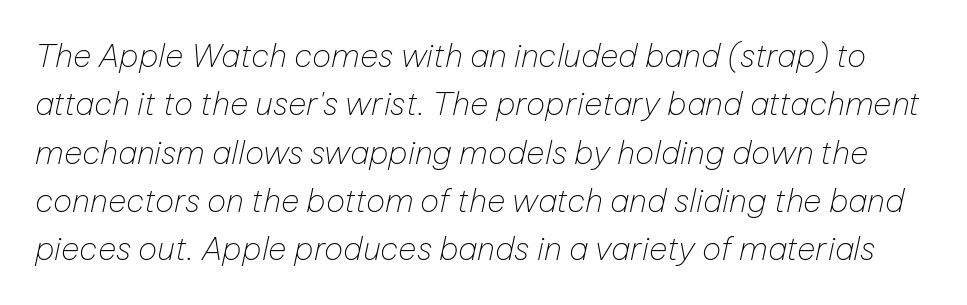
Q: Is the text bold? A: No.
Q: Is the text italic (slanted)? A: Yes, it leans right by about 12 degrees.
Q: Is the text underlined? A: No.
Q: Is the spacing between letters normal or unusually wide? A: Normal.
Q: Is the spacing between lines tight, normal or loose? A: Normal.
Q: Width (condensed, normal, or wide)? A: Normal.
Q: Stroke contrast? A: Low.
Q: x-height? A: Medium.
Q: Monospaced? A: No.
